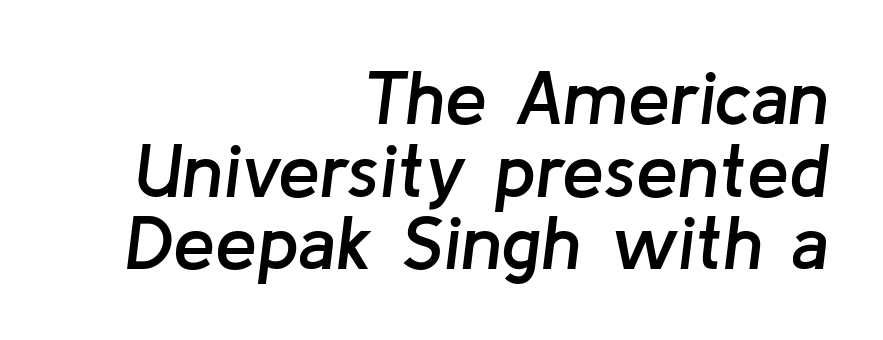
{"italic": "yes", "lean": "right", "slant_degrees": 8, "bold": "semi", "weight": "semibold", "width": "normal", "stroke_contrast": "low", "x_height": "medium", "monospaced": "no", "underline": "no", "align": "right", "line_spacing": "tight", "line_spacing_ratio": 0.97, "letter_spacing": "normal", "letter_spacing_em": 0.0, "glyph_px": 75}
